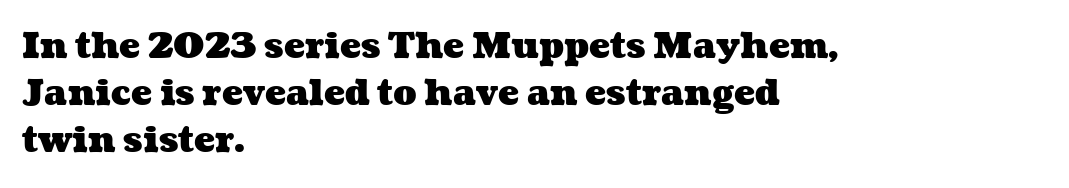
{"bold": "yes", "weight": "heavy", "width": "wide", "stroke_contrast": "medium", "x_height": "medium", "monospaced": "no", "underline": "no", "align": "left", "line_spacing": "normal", "line_spacing_ratio": 1.34, "letter_spacing": "normal", "letter_spacing_em": 0.0, "glyph_px": 35}
